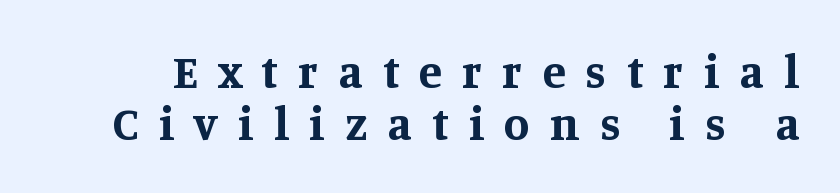
Q: Is the text bold? A: Yes.
Q: Is the text italic (slanted)? A: No, it is upright.
Q: Is the typeface a serif or a sans-serif typeface? A: Serif.
Q: Is the text underlined? A: No.
Q: Is the spacing between letters normal or unusually wide? A: Unusually wide.
Q: Is the spacing between lines tight, normal or loose? A: Tight.
Q: Width (condensed, normal, or wide)? A: Normal.
Q: Stroke contrast? A: Medium.
Q: x-height? A: Large.
Q: Monospaced? A: No.
